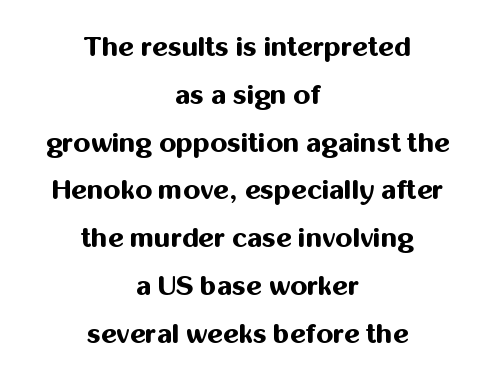
{"italic": "no", "bold": "yes", "underline": "no", "align": "center", "line_spacing_ratio": 1.77, "letter_spacing": "normal", "letter_spacing_em": 0.0, "glyph_px": 27}
